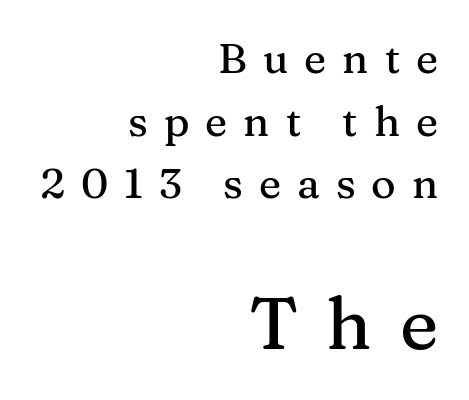
The image shows 73 px serif type, upright; set right-aligned, normal line spacing (1.49x), unusually wide letter spacing (+0.38 em), not underlined; the second (bottom) block is 1.74x larger; medium stroke contrast and a medium x-height.
